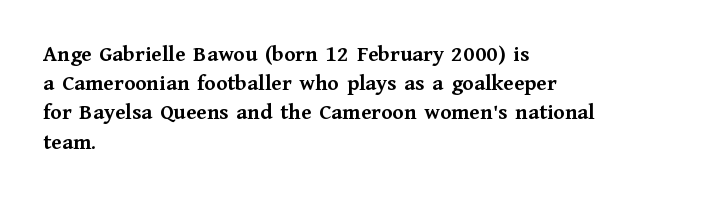
{"italic": "no", "bold": "yes", "underline": "no", "align": "left", "line_spacing": "normal", "line_spacing_ratio": 1.27, "letter_spacing": "normal", "letter_spacing_em": 0.0, "glyph_px": 23}
